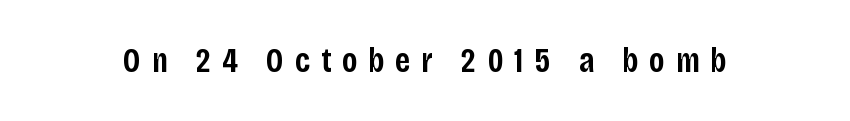
Q: Is the text bold? A: Semi-bold.
Q: Is the text italic (slanted)? A: No, it is upright.
Q: Is the typeface a serif or a sans-serif typeface? A: Sans-serif.
Q: Is the text underlined? A: No.
Q: Is the spacing between letters normal or unusually wide? A: Unusually wide.
Q: Width (condensed, normal, or wide)? A: Condensed.
Q: Stroke contrast? A: Low.
Q: x-height? A: Large.
Q: Monospaced? A: No.
